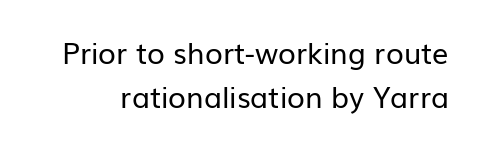
The strokes are not fattened; the text isn't bold. The letters carry no serifs — their stems end cleanly without finishing strokes. The vertical gap from one line to the next is medium. These lines are rendered in a variable-pitch font.
